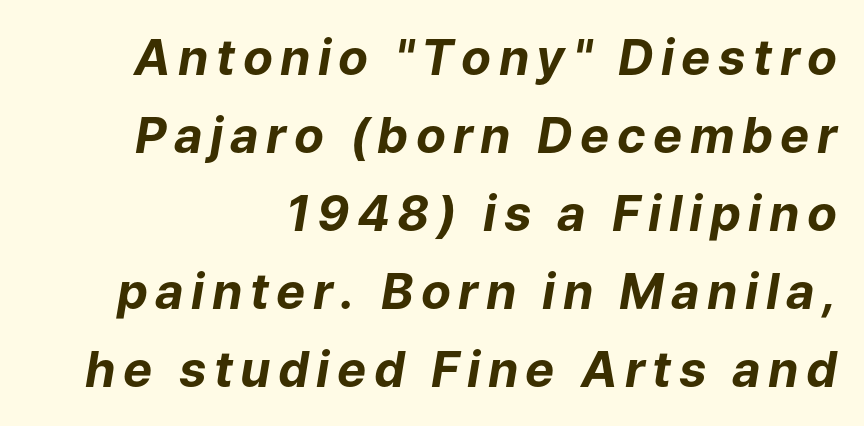
The image shows 49 px bold type, italic (leaning right); set right-aligned, normal line spacing (1.59x), not underlined; low stroke contrast and a medium x-height.
